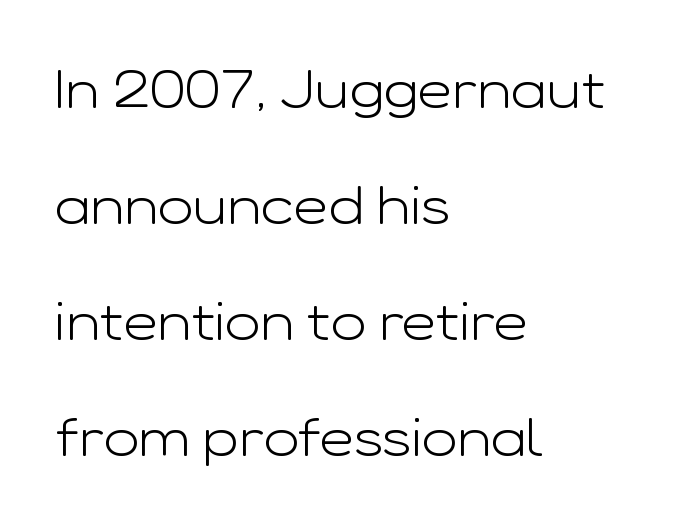
Summary of weight: not heavy and not bold. Think of a printed novel: that variable character pitch is what you see here. When letters stand straight like this, we call the style roman or upright. Notice the wide empty band between every row — that's loose leading. The type is set solid horizontally, with unmodified tracking. The passage is arranged the way most books set body copy — flush left.
